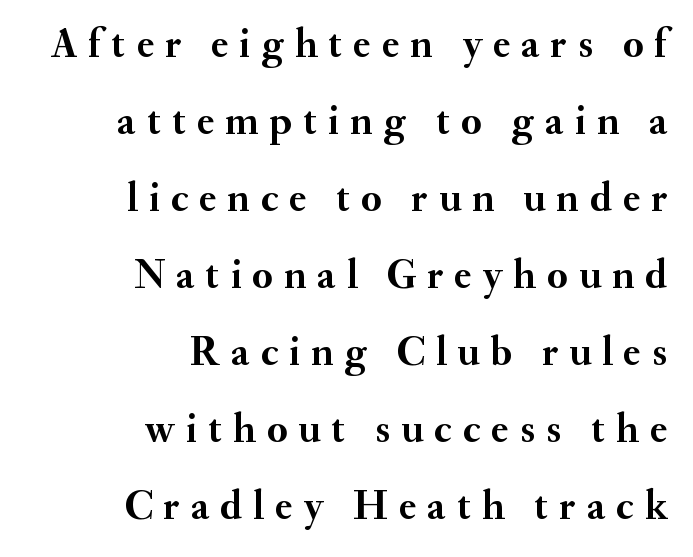
Yep, those are serifs on the letters. Check under the words: just untouched page. This sample has the flowing, uneven cadence of proportional lettering. The axis of the letterforms is exactly vertical. Tracking value appears strongly positive — letters spread wide.
